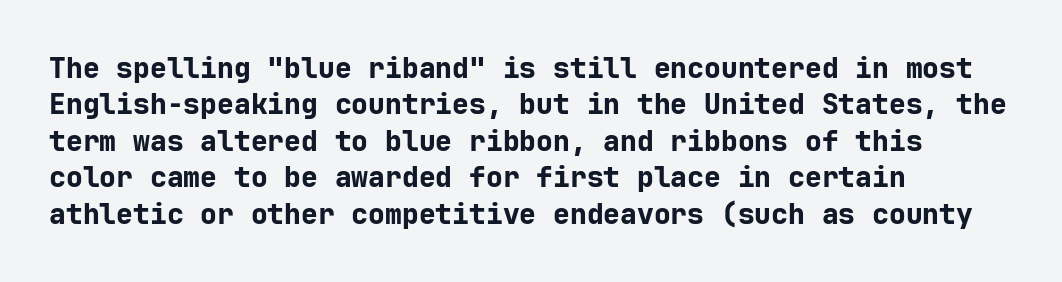
Q: Is the text bold? A: Yes.
Q: Is the text italic (slanted)? A: No, it is upright.
Q: Is the typeface a serif or a sans-serif typeface? A: Sans-serif.
Q: Is the text underlined? A: No.
Q: How is the paragraph aligned? A: Left-aligned.
Q: Is the spacing between letters normal or unusually wide? A: Normal.
Q: Is the spacing between lines tight, normal or loose? A: Normal.
Q: Width (condensed, normal, or wide)? A: Normal.
Q: Stroke contrast? A: Low.
Q: x-height? A: Medium.
